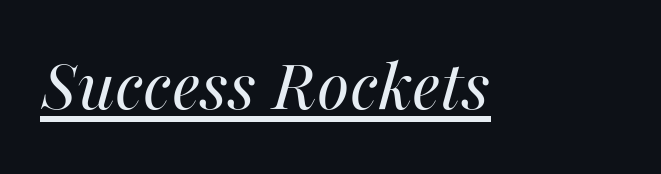
{"italic": "yes", "lean": "right", "slant_degrees": 16, "bold": "no", "weight": "regular", "width": "normal", "stroke_contrast": "medium", "x_height": "medium", "monospaced": "no", "underline": "yes", "letter_spacing": "normal", "letter_spacing_em": 0.0, "glyph_px": 77}
